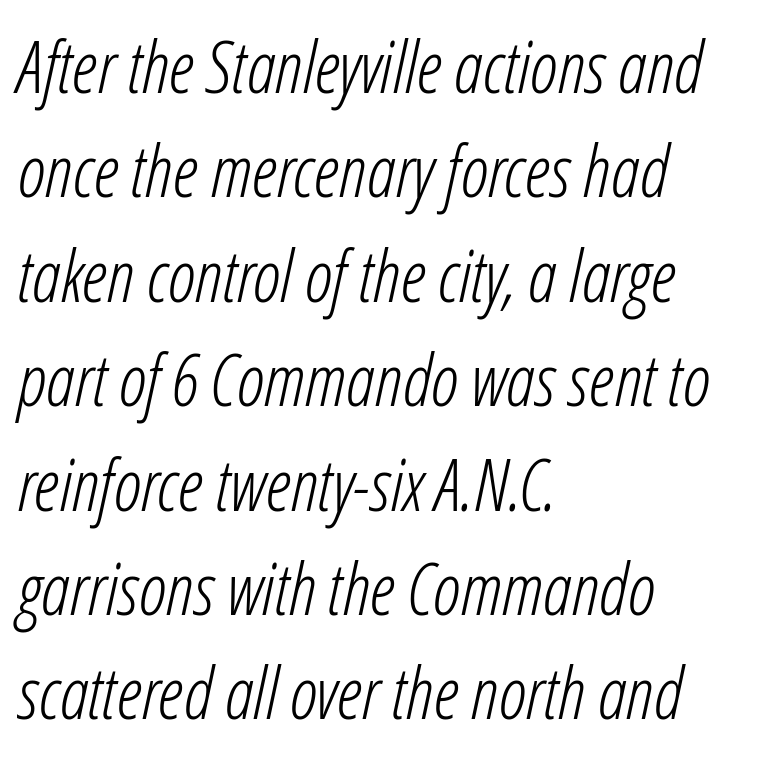
{"italic": "yes", "lean": "right", "slant_degrees": 12, "bold": "no", "weight": "light", "width": "condensed", "stroke_contrast": "low", "x_height": "medium", "monospaced": "no", "underline": "no", "align": "left", "line_spacing": "normal", "line_spacing_ratio": 1.45, "letter_spacing": "normal", "letter_spacing_em": 0.0, "glyph_px": 72}
